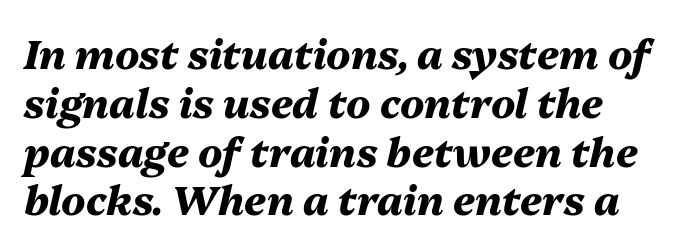
{"italic": "yes", "lean": "right", "slant_degrees": 13, "bold": "yes", "weight": "heavy", "width": "normal", "stroke_contrast": "medium", "x_height": "medium", "monospaced": "no", "underline": "no", "line_spacing_ratio": 1.22, "letter_spacing": "normal", "letter_spacing_em": 0.0, "glyph_px": 40}
